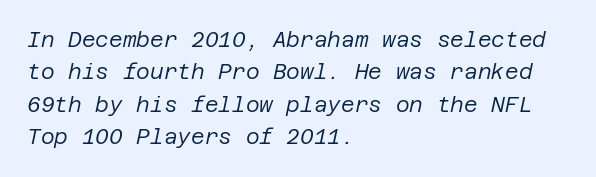
The image shows 21 px text type, italic (leaning right); set left-aligned, normal line spacing (1.54x), normal letter spacing, not underlined.
